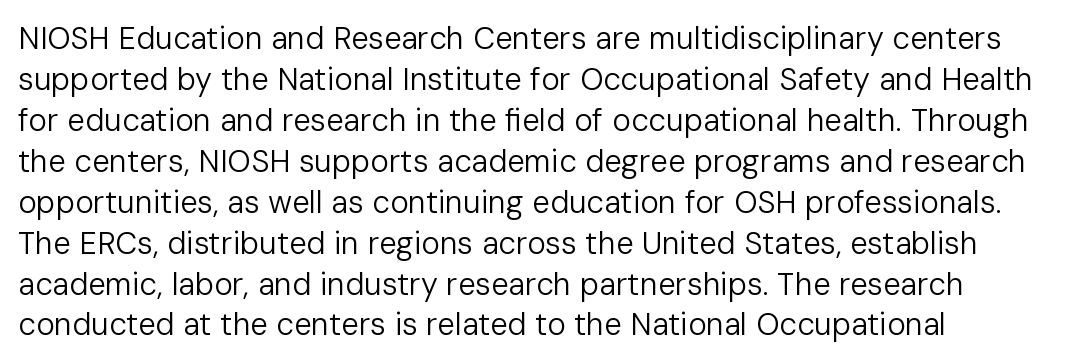
Vertical stems look standard width or narrower in stroke. Spacing verdict: proportional, widths tailored to each character. What stands out about the letter spacing? Nothing — it is the standard amount. This rendering employs a face without finishing strokes, i.e., a sans-serif. The string is rendered with underlining switched off.
